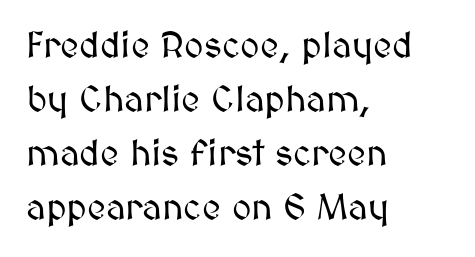
The image shows 37 px text type, upright; set left-aligned, normal line spacing (1.46x), normal letter spacing, not underlined; medium stroke contrast and a medium x-height.
